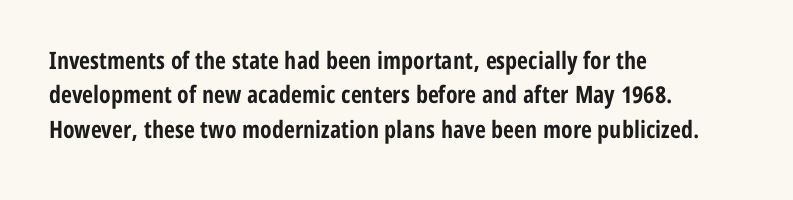
The passage shown is emphatically bold. The space directly below the letters is spotless. Italic? Not at all — the glyphs are vertical. The block of text has a typical density, with ordinary space between rows.
